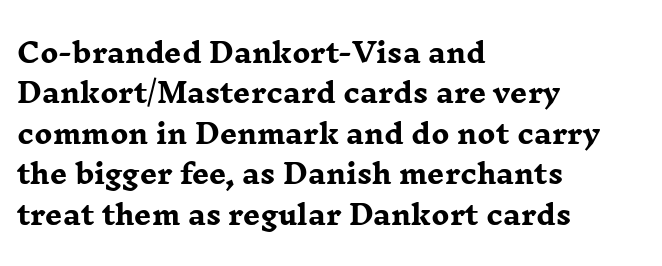
The image shows 27 px bold type, upright; set left-aligned, normal line spacing (1.5x), normal letter spacing, not underlined.
